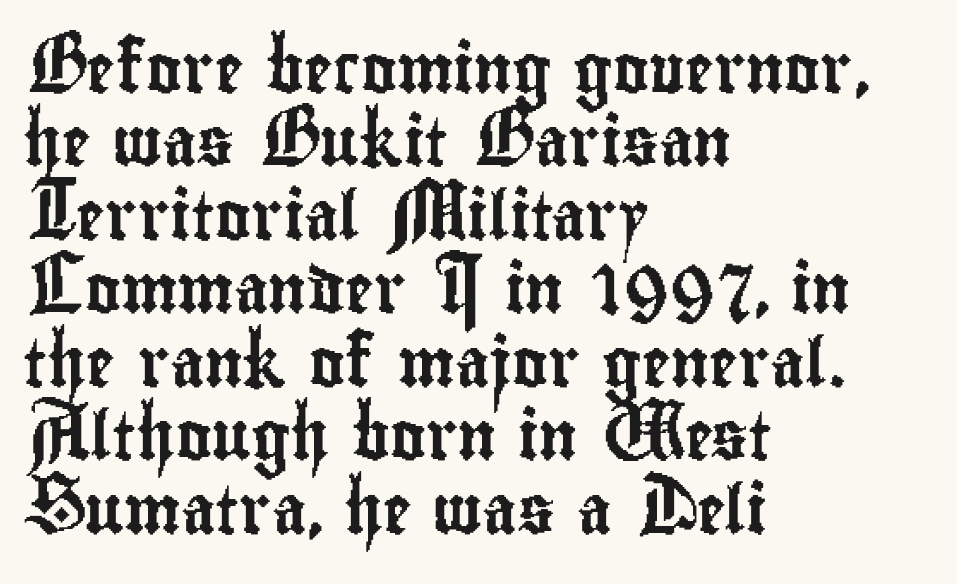
Q: Is the text italic (slanted)? A: No, it is upright.
Q: Is the typeface a serif or a sans-serif typeface? A: Sans-serif.
Q: Is the text underlined? A: No.
Q: How is the paragraph aligned? A: Left-aligned.
Q: Is the spacing between letters normal or unusually wide? A: Normal.
Q: Is the spacing between lines tight, normal or loose? A: Normal.
Q: Width (condensed, normal, or wide)? A: Condensed.
Q: Stroke contrast? A: Low.
Q: x-height? A: Small.
Q: Monospaced? A: No.
